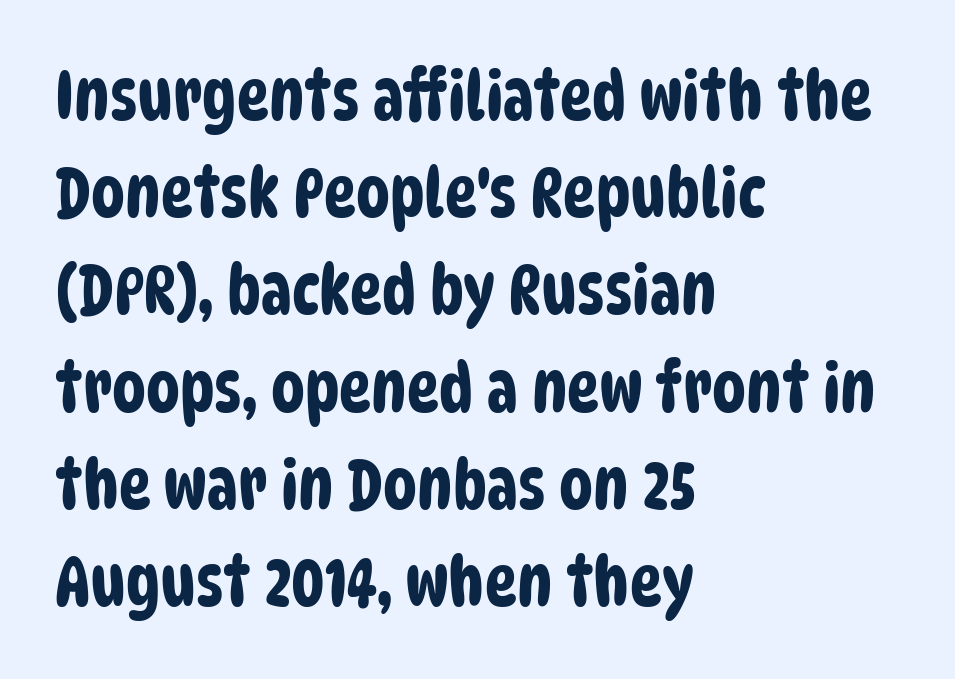
The lines sit at an ordinary, default distance from one another. The words here are not underlined. I'd call this a sans setting — the letters go barefoot. Proportional: the letters do not fall into vertical columns. The gaps between neighbouring characters are ordinary and unremarkable. The passage is arranged the way most books set body copy — flush left.
